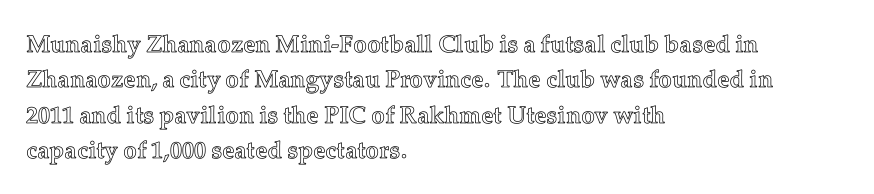
The image shows 24 px text type, upright; set left-aligned, normal line spacing (1.47x), normal letter spacing, not underlined.
